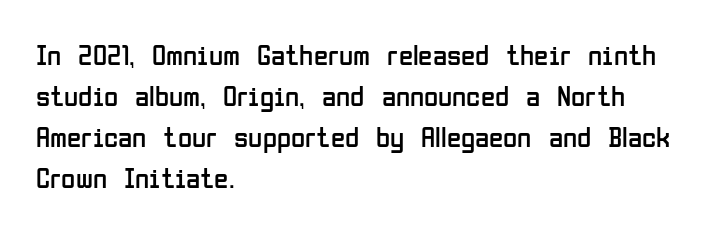
{"serif": "no", "italic": "no", "bold": "no", "weight": "regular", "width": "condensed", "stroke_contrast": "low", "x_height": "medium", "monospaced": "no", "underline": "no", "align": "left", "line_spacing": "normal", "line_spacing_ratio": 1.41, "letter_spacing": "normal", "letter_spacing_em": 0.0, "glyph_px": 29}
